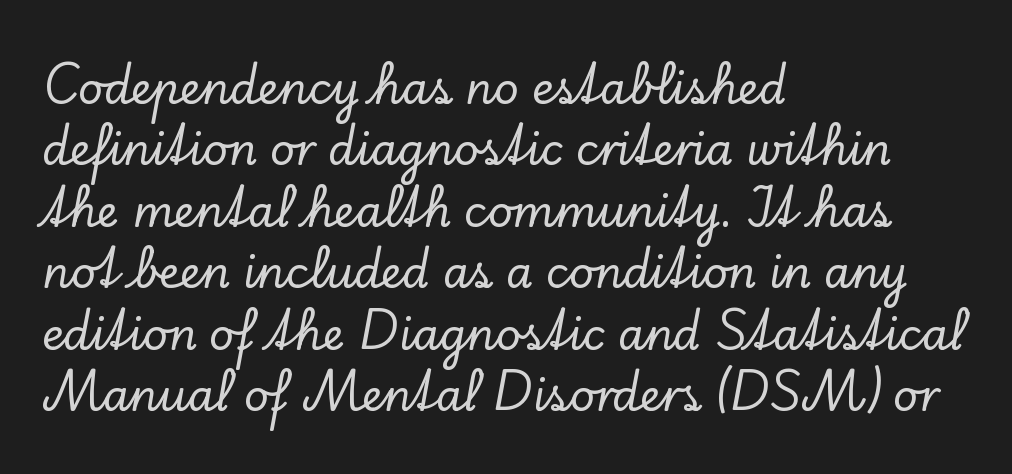
{"serif": "yes", "width": "normal", "stroke_contrast": "low", "x_height": "small", "monospaced": "no", "underline": "no", "align": "left", "line_spacing": "normal", "line_spacing_ratio": 1.43, "letter_spacing": "normal", "letter_spacing_em": 0.0, "glyph_px": 43}
